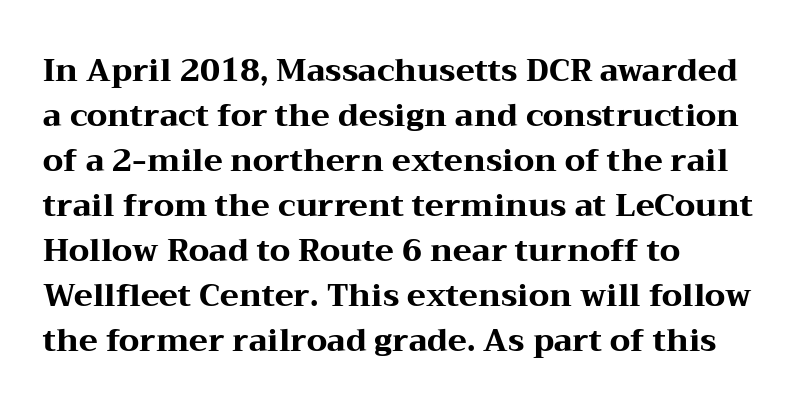
Q: Is the text bold? A: Yes.
Q: Is the text italic (slanted)? A: No, it is upright.
Q: Is the typeface a serif or a sans-serif typeface? A: Serif.
Q: Is the text underlined? A: No.
Q: How is the paragraph aligned? A: Left-aligned.
Q: Is the spacing between letters normal or unusually wide? A: Normal.
Q: Is the spacing between lines tight, normal or loose? A: Normal.
Q: Width (condensed, normal, or wide)? A: Wide.
Q: Stroke contrast? A: Medium.
Q: x-height? A: Medium.
Q: Monospaced? A: No.
